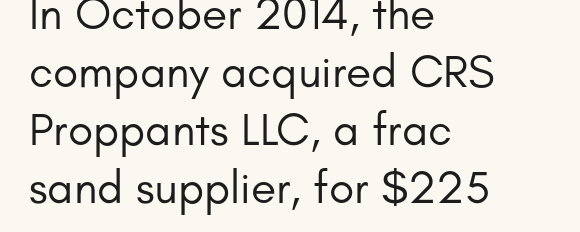
Words appear dense and cohesive because spacing is normal. A typesetter would mark this as roman, not italic. Left-aligned paragraph, ragged on the right. This sample uses a sans-serif face.
